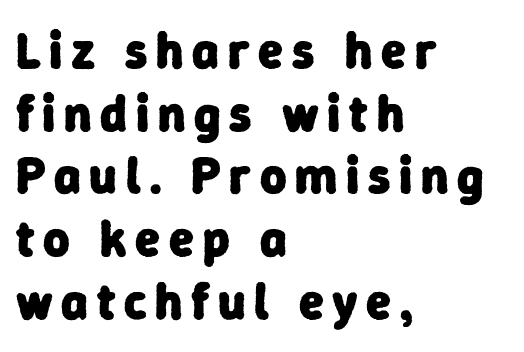
The image shows 51 px heavy sans-serif type; set left-aligned, line spacing 1.23x, not underlined; low stroke contrast and a medium x-height.
